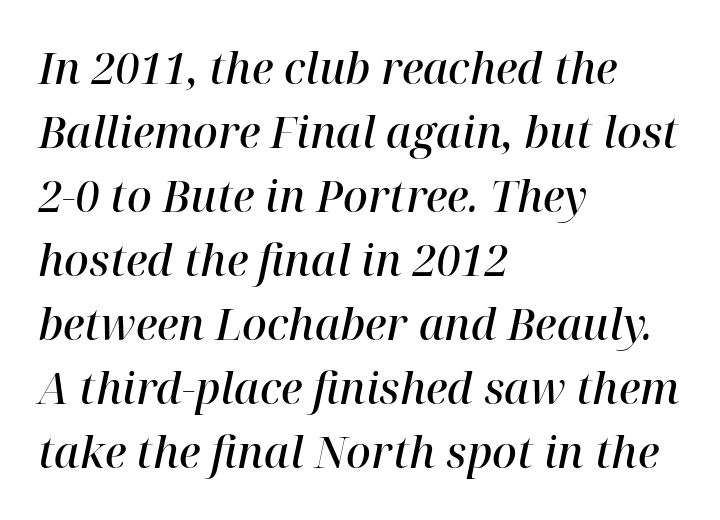
{"serif": "yes", "italic": "yes", "lean": "right", "slant_degrees": 12, "bold": "semi", "weight": "semibold", "width": "normal", "stroke_contrast": "high", "x_height": "medium", "monospaced": "no", "underline": "no", "align": "left", "line_spacing": "normal", "line_spacing_ratio": 1.49, "letter_spacing": "normal", "letter_spacing_em": 0.0, "glyph_px": 43}
